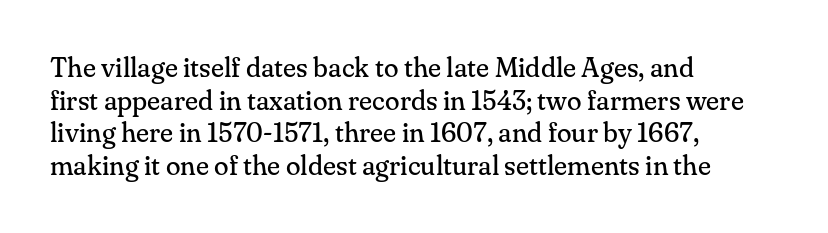
{"italic": "no", "bold": "no", "underline": "no", "align": "left", "line_spacing_ratio": 1.21, "letter_spacing": "normal", "letter_spacing_em": 0.0, "glyph_px": 27}
